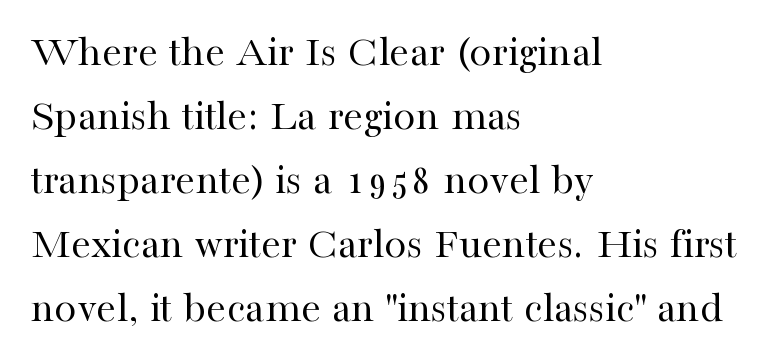
{"serif": "yes", "italic": "no", "bold": "no", "weight": "regular", "width": "normal", "stroke_contrast": "high", "x_height": "medium", "monospaced": "no", "underline": "no", "align": "left", "line_spacing": "normal", "line_spacing_ratio": 1.42, "letter_spacing": "normal", "letter_spacing_em": 0.0, "glyph_px": 45}
